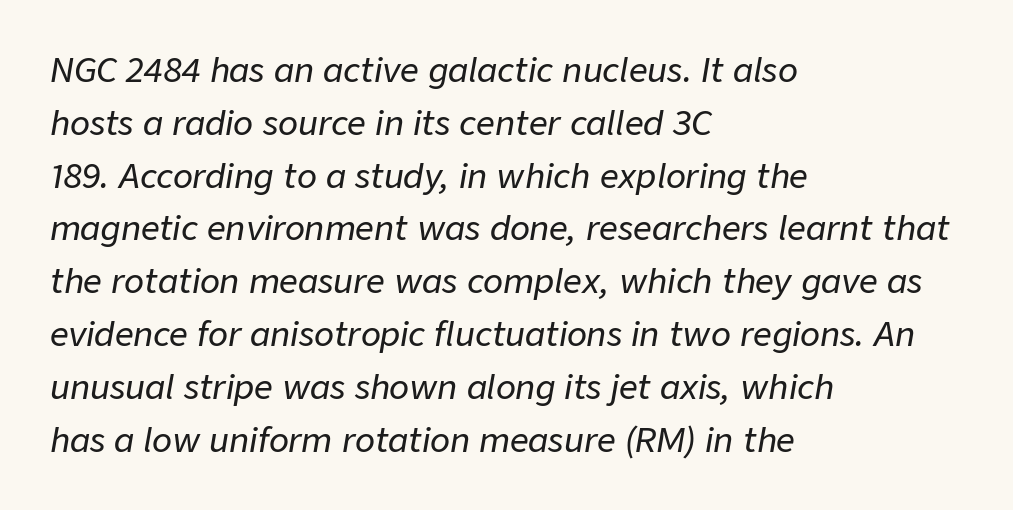
{"italic": "yes", "lean": "right", "slant_degrees": 9, "width": "normal", "stroke_contrast": "low", "x_height": "medium", "monospaced": "no", "underline": "no", "align": "left", "line_spacing": "normal", "line_spacing_ratio": 1.6, "letter_spacing": "normal", "letter_spacing_em": 0.0, "glyph_px": 33}
